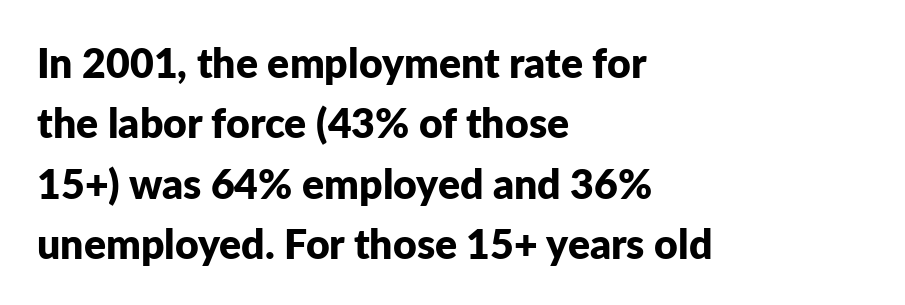
The image shows 41 px bold sans-serif type, upright; set left-aligned, normal line spacing (1.47x), normal letter spacing, not underlined; low stroke contrast and a medium x-height.
